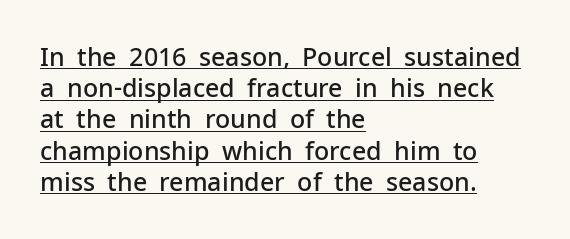
This sample carries an underscore along the baseline area. Evenly set lines give the paragraph a standard silhouette. A fair bit of extra ink — the face is semibold, not bold. Is there any slant? The stems are plumb. Tracking value appears to be zero — textbook default spacing. Every row of glyphs begins at an identical x-position on the left.
